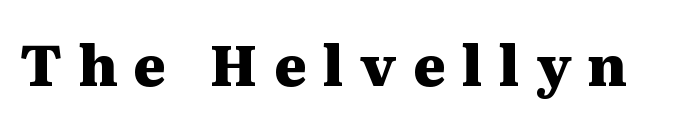
Q: Is the text bold? A: Yes.
Q: Is the text italic (slanted)? A: No, it is upright.
Q: Is the typeface a serif or a sans-serif typeface? A: Serif.
Q: Is the text underlined? A: No.
Q: Is the spacing between letters normal or unusually wide? A: Unusually wide.
Q: Width (condensed, normal, or wide)? A: Wide.
Q: Stroke contrast? A: Medium.
Q: x-height? A: Medium.
Q: Monospaced? A: No.
